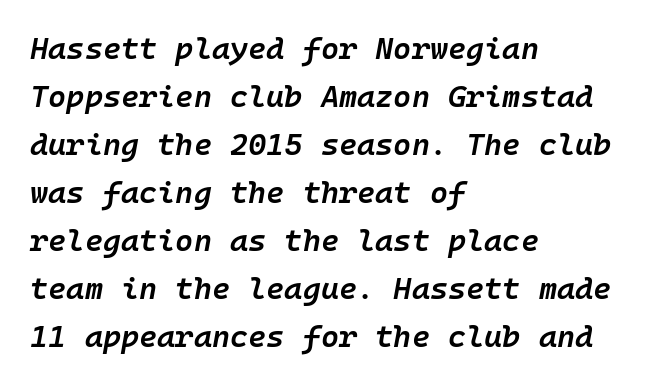
Q: Is the text bold? A: Semi-bold.
Q: Is the text italic (slanted)? A: Yes, it leans right by about 10 degrees.
Q: Is the text underlined? A: No.
Q: How is the paragraph aligned? A: Left-aligned.
Q: Is the spacing between letters normal or unusually wide? A: Normal.
Q: Is the spacing between lines tight, normal or loose? A: Normal.
Q: Width (condensed, normal, or wide)? A: Normal.
Q: Stroke contrast? A: Low.
Q: x-height? A: Medium.
Q: Monospaced? A: Yes.
